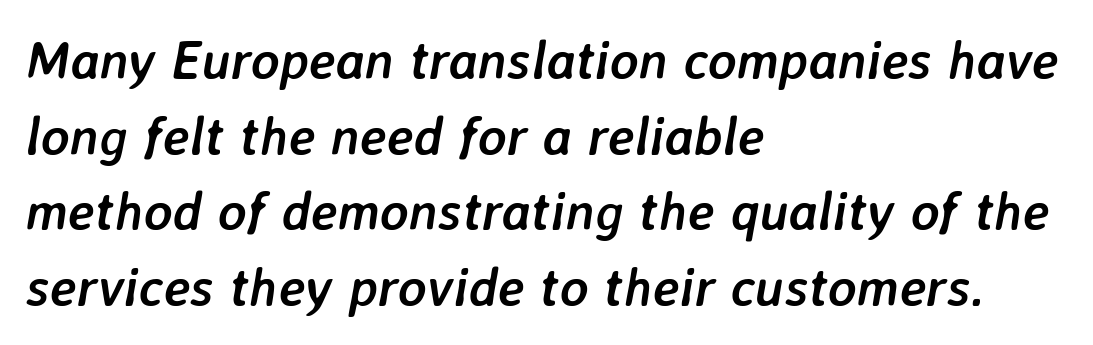
Students, observe: this is what conventionally led text looks like. The zone under the glyphs is completely vacant. Is the block centered? No — it sits flush against the left margin. A typesetter would call this proportional, since set widths differ per character.
